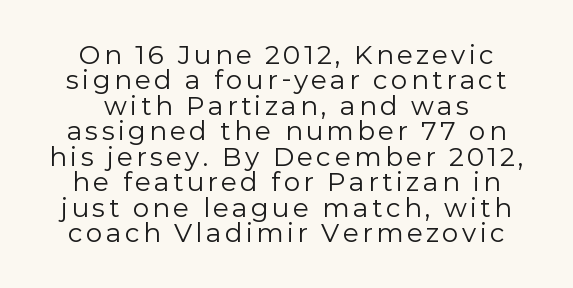
Q: Is the text bold? A: No.
Q: Is the text italic (slanted)? A: No, it is upright.
Q: Is the text underlined? A: No.
Q: How is the paragraph aligned? A: Centered.
Q: Is the spacing between lines tight, normal or loose? A: Tight.
